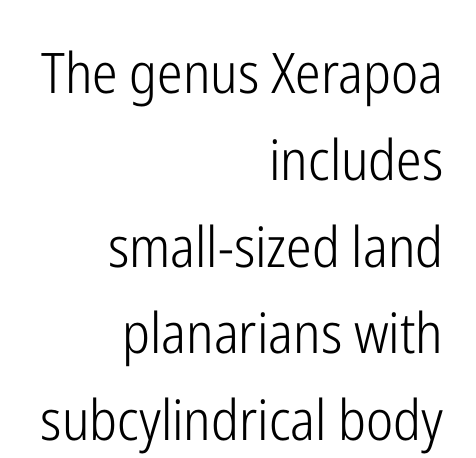
The image shows 56 px light, condensed sans-serif type, upright; set right-aligned, normal line spacing (1.55x), normal letter spacing, not underlined; low stroke contrast and a medium x-height.
